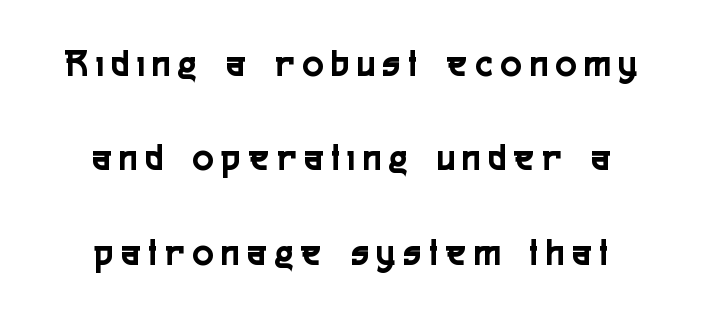
The image shows 39 px condensed sans-serif type, upright; set loose line spacing (2.42x), unusually wide letter spacing (+0.22 em), not underlined; a medium x-height.
